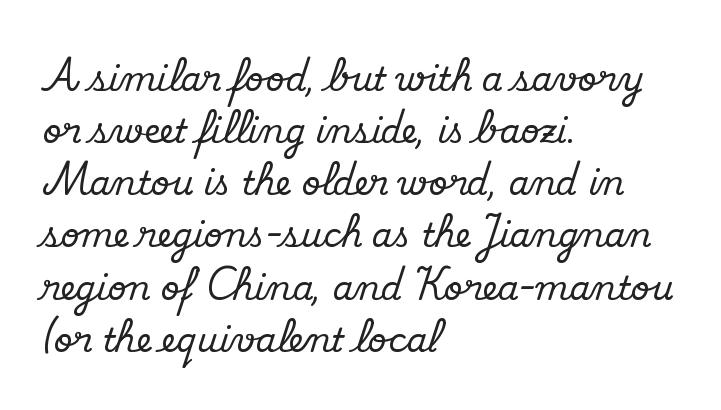
Q: Is the text italic (slanted)? A: Yes.
Q: Is the typeface a serif or a sans-serif typeface? A: Serif.
Q: Is the text underlined? A: No.
Q: How is the paragraph aligned? A: Left-aligned.
Q: Is the spacing between letters normal or unusually wide? A: Normal.
Q: Is the spacing between lines tight, normal or loose? A: Normal.
Q: Width (condensed, normal, or wide)? A: Normal.
Q: Stroke contrast? A: Medium.
Q: x-height? A: Small.
Q: Monospaced? A: No.
